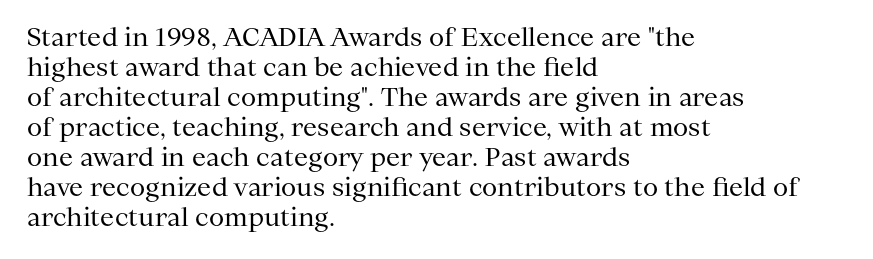
Stem width sits at or under what a default text font uses. Rendered with straight, roman letterforms. In CSS terms this would be text-align: left. Is the letter spacing exaggerated? No — it looks like the ordinary default.
